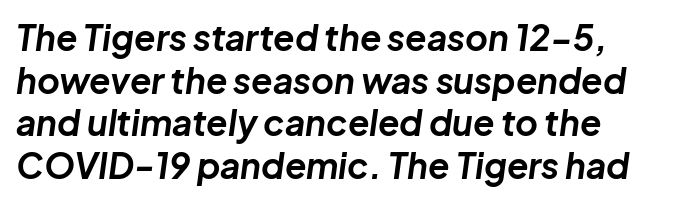
{"italic": "yes", "lean": "right", "slant_degrees": 8, "bold": "yes", "weight": "bold", "width": "normal", "stroke_contrast": "low", "x_height": "medium", "monospaced": "no", "underline": "no", "line_spacing_ratio": 1.22, "letter_spacing": "normal", "letter_spacing_em": 0.0, "glyph_px": 35}
